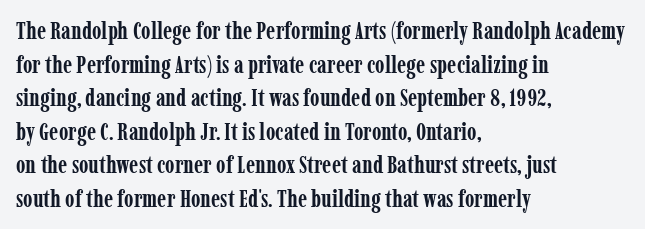
Q: Is the text bold? A: Yes.
Q: Is the text italic (slanted)? A: No, it is upright.
Q: Is the text underlined? A: No.
Q: How is the paragraph aligned? A: Left-aligned.
Q: Is the spacing between letters normal or unusually wide? A: Normal.
Q: Is the spacing between lines tight, normal or loose? A: Normal.
